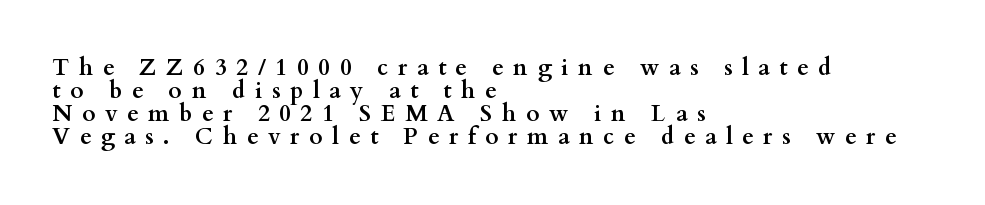
The image shows 23 px bold type, upright; set left-aligned, tight line spacing (1.0x), unusually wide letter spacing (+0.42 em), not underlined.
